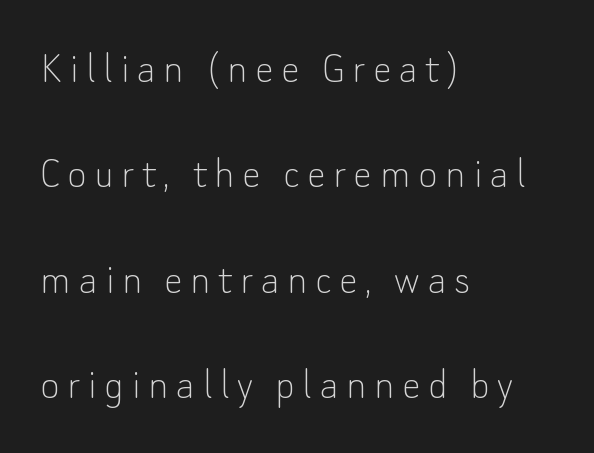
Q: Is the text bold? A: No.
Q: Is the text italic (slanted)? A: No, it is upright.
Q: Is the typeface a serif or a sans-serif typeface? A: Sans-serif.
Q: Is the text underlined? A: No.
Q: How is the paragraph aligned? A: Left-aligned.
Q: Is the spacing between lines tight, normal or loose? A: Loose.
Q: Width (condensed, normal, or wide)? A: Normal.
Q: Stroke contrast? A: Low.
Q: x-height? A: Small.
Q: Monospaced? A: No.
